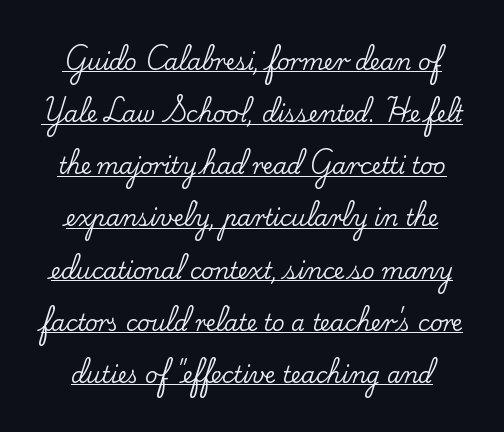
How are the letters spaced? Ordinarily, with no added tracking. Honestly, the rows look like they've been pulled way apart. These characters rest on top of a visible drawn line.
